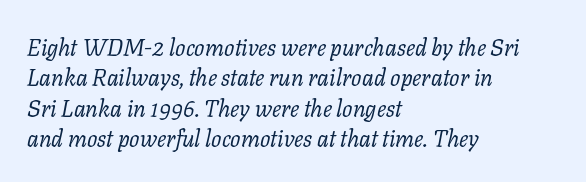
The typography opts for an oblique posture over an upright one. Characters follow at the spacing the type designer built in. This reads as an unemphasized weight, regular at the heaviest. Normally led — the rows are evenly, conventionally spaced. Letters rest on an invisible, unmarked baseline.
